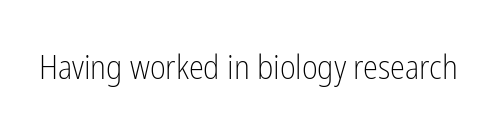
{"serif": "no", "italic": "no", "bold": "no", "weight": "light", "width": "condensed", "stroke_contrast": "low", "x_height": "medium", "monospaced": "no", "underline": "no", "letter_spacing": "normal", "letter_spacing_em": 0.0, "glyph_px": 34}
